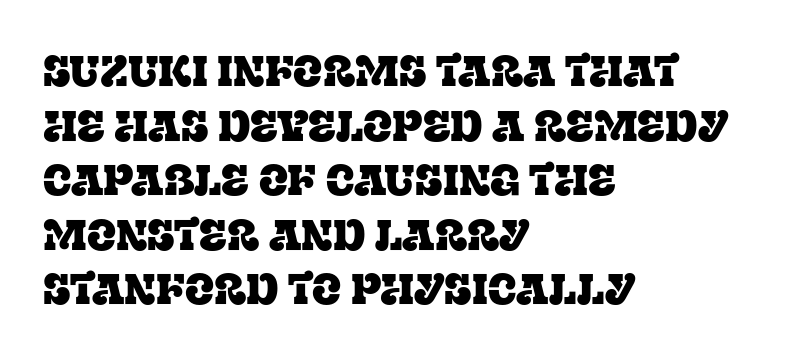
Q: Is the text italic (slanted)? A: No, it is upright.
Q: Is the typeface a serif or a sans-serif typeface? A: Serif.
Q: Is the text underlined? A: No.
Q: How is the paragraph aligned? A: Left-aligned.
Q: Is the spacing between letters normal or unusually wide? A: Normal.
Q: Is the spacing between lines tight, normal or loose? A: Normal.
Q: Width (condensed, normal, or wide)? A: Normal.
Q: Stroke contrast? A: Low.
Q: x-height? A: Large.
Q: Monospaced? A: No.
